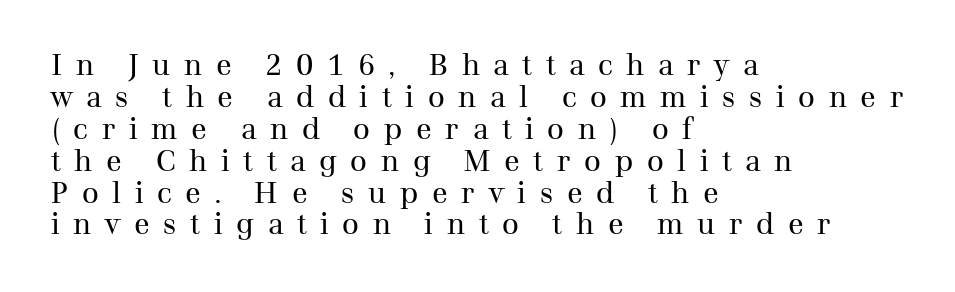
The passage shown is typed in a proportional face where columns would drift. You can tell it's not italic because the verticals are truly vertical. The compositor pushed each line to the left boundary. Nobody drew a line under any word here.
